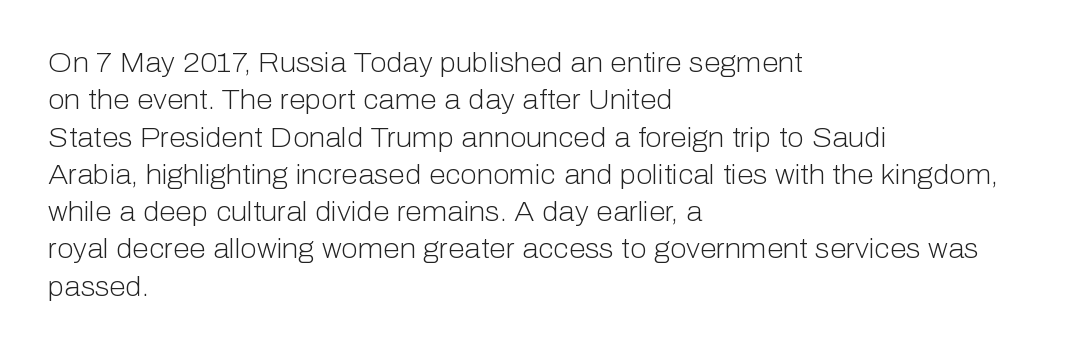
The image shows 27 px text type, upright; set left-aligned, normal line spacing (1.38x), normal letter spacing, not underlined.
